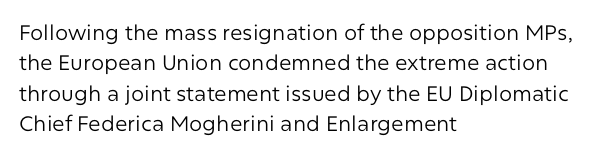
Q: Is the text bold? A: No.
Q: Is the text italic (slanted)? A: No, it is upright.
Q: Is the text underlined? A: No.
Q: How is the paragraph aligned? A: Left-aligned.
Q: Is the spacing between letters normal or unusually wide? A: Normal.
Q: Is the spacing between lines tight, normal or loose? A: Normal.
